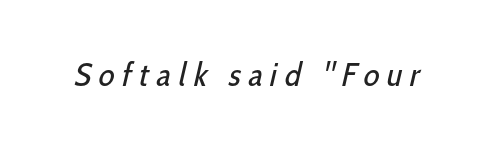
Letter spacing: wide. A typesetter would call this proportional, since set widths differ per character. The zone under the glyphs is completely vacant. A typesetter would label this face a sans. The font is comparable to plain body text, perhaps lighter.
